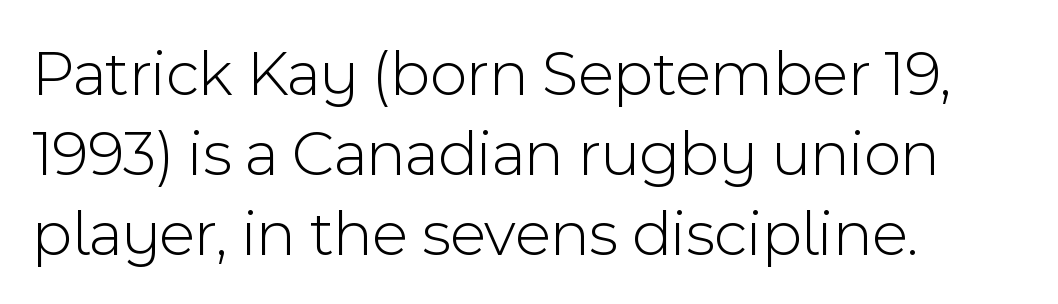
Q: Is the text bold? A: No.
Q: Is the text italic (slanted)? A: No, it is upright.
Q: Is the typeface a serif or a sans-serif typeface? A: Sans-serif.
Q: Is the text underlined? A: No.
Q: How is the paragraph aligned? A: Left-aligned.
Q: Is the spacing between letters normal or unusually wide? A: Normal.
Q: Width (condensed, normal, or wide)? A: Normal.
Q: x-height? A: Medium.
Q: Monospaced? A: No.
